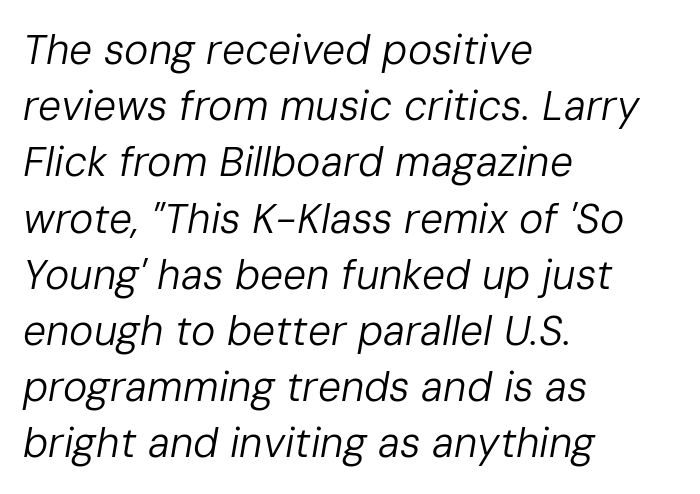
The image shows 41 px regular-weight type, italic (leaning right); set left-aligned, normal line spacing (1.37x), normal letter spacing, not underlined; low stroke contrast and a medium x-height.
